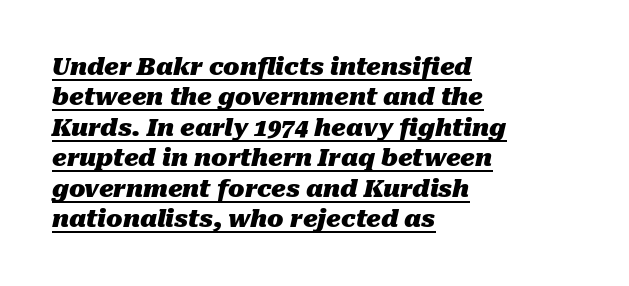
The image shows 24 px bold type, italic (leaning right); set left-aligned, normal line spacing (1.27x), normal letter spacing, underlined.
